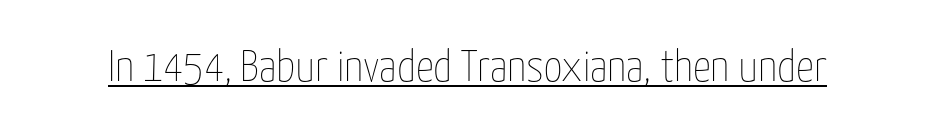
The image shows 45 px thin, condensed type, upright; set normal letter spacing, underlined; low stroke contrast and a medium x-height.
